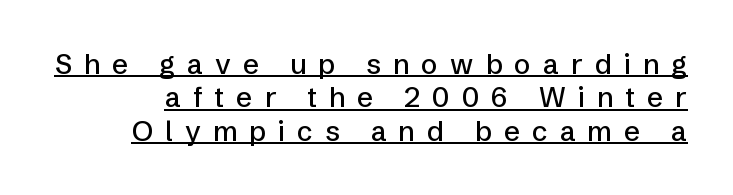
Q: Is the text italic (slanted)? A: No, it is upright.
Q: Is the typeface a serif or a sans-serif typeface? A: Sans-serif.
Q: Is the text underlined? A: Yes.
Q: Is the spacing between letters normal or unusually wide? A: Unusually wide.
Q: Width (condensed, normal, or wide)? A: Normal.
Q: Stroke contrast? A: Low.
Q: x-height? A: Medium.
Q: Monospaced? A: No.
